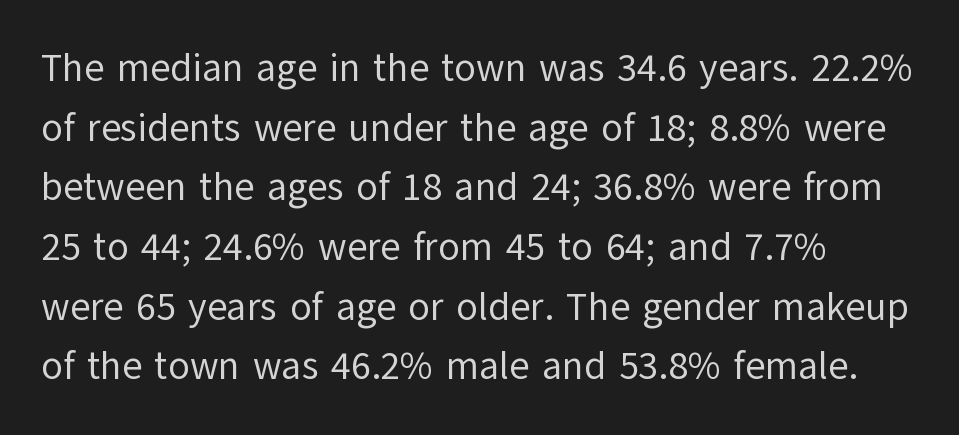
Note: no serifs on the glyphs. The rendering anchors every line to the left-hand side. Does the lettering tilt? It doesn't — this is upright. The horizontal fit of the characters is conventional and even. Letters have the restrained weight of plain body copy at most. The baseline area is clear.
